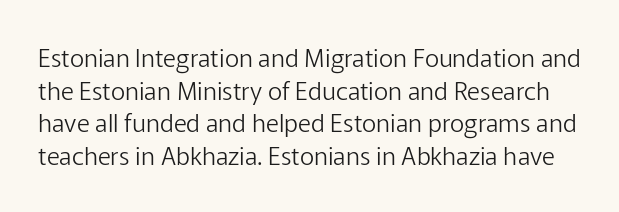
Q: Is the text bold? A: No.
Q: Is the text italic (slanted)? A: No, it is upright.
Q: Is the text underlined? A: No.
Q: Is the spacing between letters normal or unusually wide? A: Normal.
Q: Is the spacing between lines tight, normal or loose? A: Normal.
